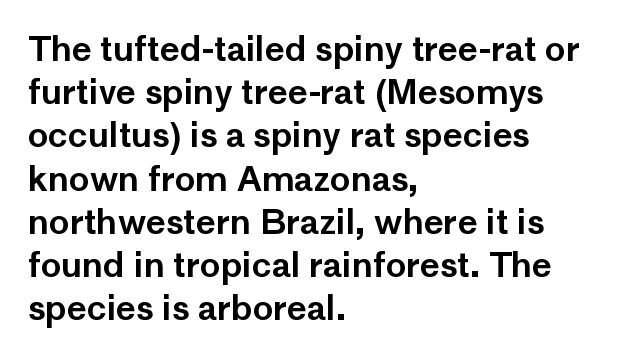
{"serif": "no", "italic": "no", "width": "normal", "stroke_contrast": "low", "x_height": "medium", "monospaced": "no", "underline": "no", "align": "left", "line_spacing": "normal", "line_spacing_ratio": 1.27, "letter_spacing": "normal", "letter_spacing_em": 0.0, "glyph_px": 34}
